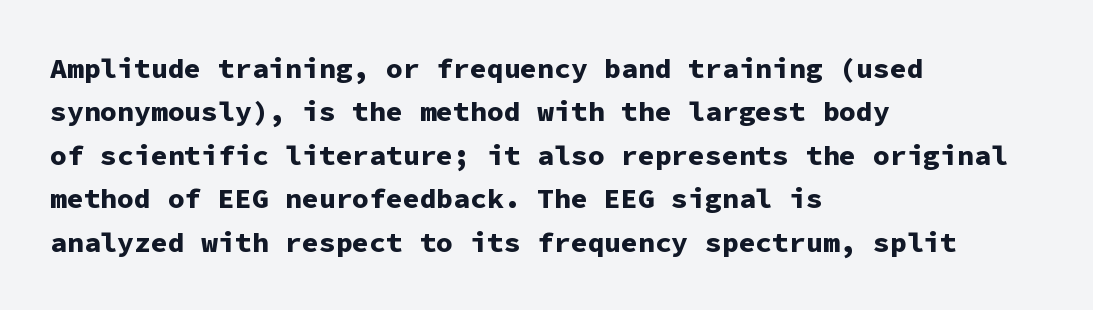
Which margin do the lines hug? The left one — the right edge is uneven. These lines were composed using upright roman letters. Serif or sans? Sans — the stroke terminals are bare. The area under the type is left untouched.
